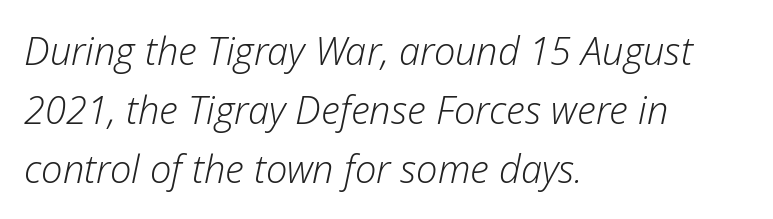
{"italic": "yes", "lean": "right", "slant_degrees": 12, "bold": "no", "weight": "light", "width": "normal", "stroke_contrast": "low", "x_height": "medium", "monospaced": "no", "underline": "no", "align": "left", "line_spacing": "normal", "line_spacing_ratio": 1.55, "letter_spacing": "normal", "letter_spacing_em": 0.0, "glyph_px": 38}
